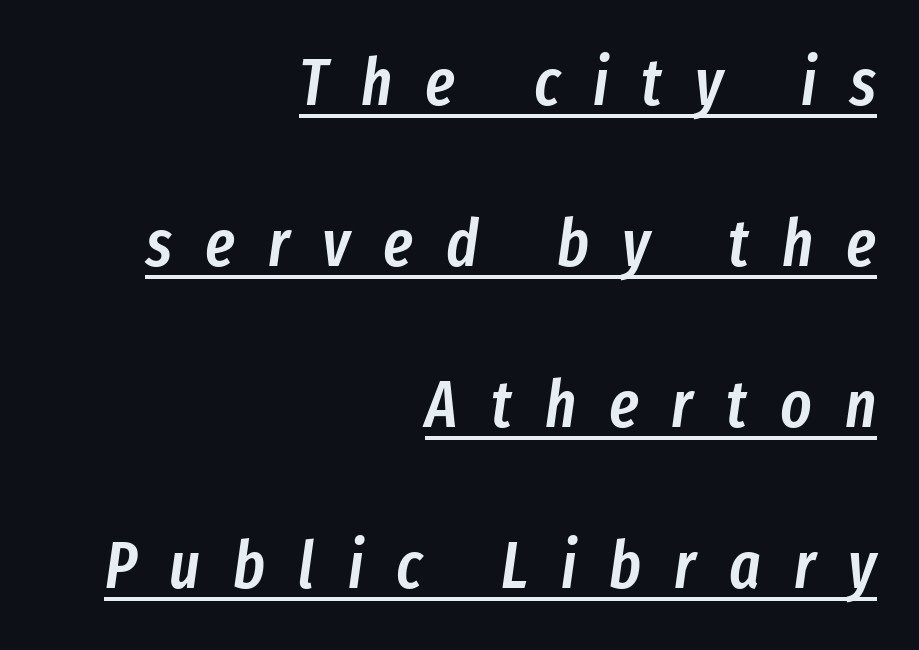
The text block is weighted toward the right margin, trailing off unevenly leftward. Tracking value appears strongly positive — letters spread wide. Compared with an ordinary text face, these strokes are moderately heavier — a semibold. If you drew a line through each stem, it would be angled.
